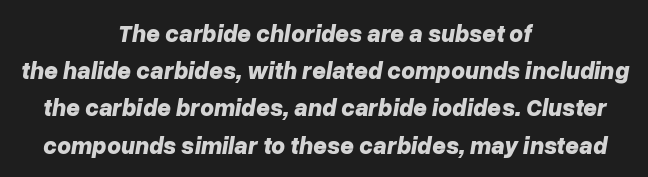
Compared with ordinary roman type, these characters are visibly tilted. Does the leading feel generous? No, just average. What stands out about the letter spacing? Nothing — it is the standard amount. Pretty heavy lettering here — definitely bold. Descenders are the only things crossing below the line. The paragraph shown floats in the horizontal middle.
